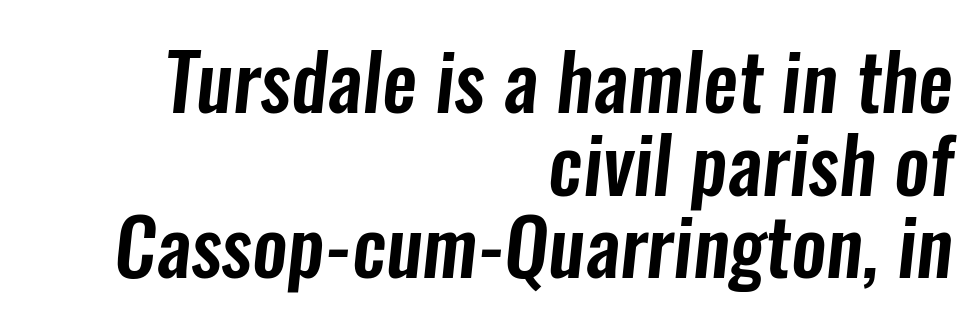
Q: Is the typeface a serif or a sans-serif typeface? A: Sans-serif.
Q: Is the text underlined? A: No.
Q: How is the paragraph aligned? A: Right-aligned.
Q: Is the spacing between letters normal or unusually wide? A: Normal.
Q: Is the spacing between lines tight, normal or loose? A: Tight.
Q: Width (condensed, normal, or wide)? A: Condensed.
Q: Stroke contrast? A: Low.
Q: x-height? A: Medium.
Q: Monospaced? A: No.
